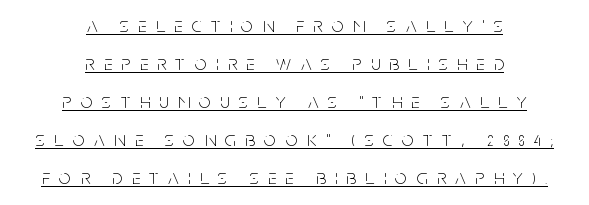
The image shows 21 px text type, upright; set centered, line spacing 1.81x, unusually wide letter spacing (+0.45 em), underlined.
